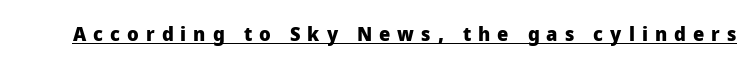
The image shows 20 px bold type, upright; set unusually wide letter spacing (+0.35 em), underlined.
